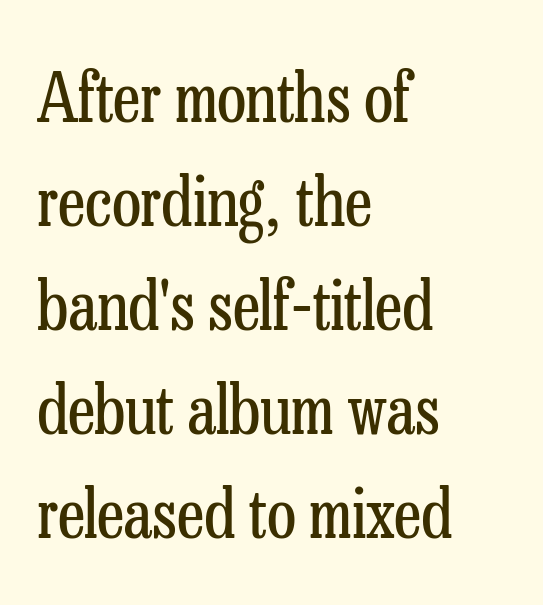
Does extra space separate the letters? No, they use regular spacing. Proportional: the letters do not fall into vertical columns. Observe the serifs anchoring each vertical stroke in this sample. The lines sit at an ordinary, default distance from one another. Stroke mass is kept to a normal reading level or below.
